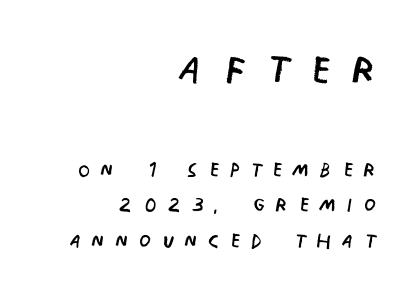
This is not heavy type; no bold has been used. The lines in this sample share a right terminus and differ only in where they begin. These lines are rendered in a variable-pitch font. This is sans-serif lettering, the kind often seen on screens and signage.
